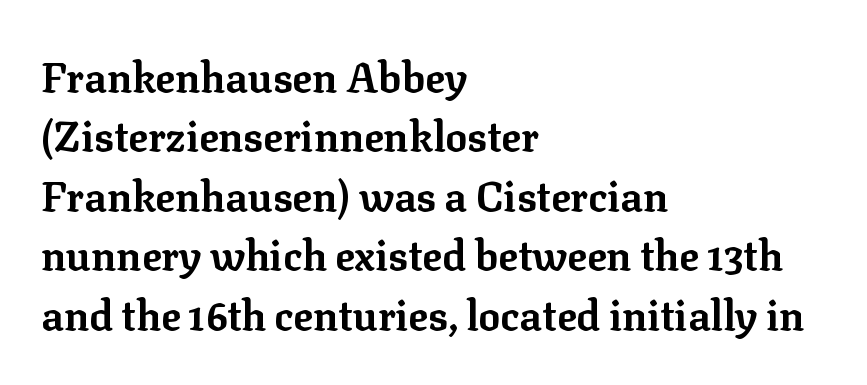
{"serif": "yes", "italic": "no", "bold": "yes", "weight": "bold", "width": "normal", "stroke_contrast": "low", "x_height": "medium", "monospaced": "no", "underline": "no", "align": "left", "line_spacing": "normal", "line_spacing_ratio": 1.45, "letter_spacing": "normal", "letter_spacing_em": 0.0, "glyph_px": 41}
